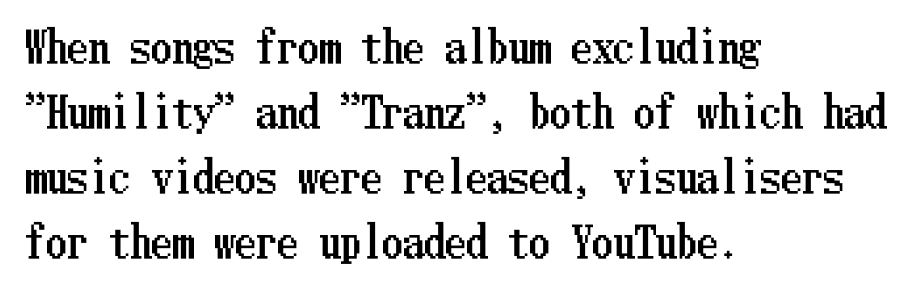
Q: Is the text italic (slanted)? A: No, it is upright.
Q: Is the text underlined? A: No.
Q: How is the paragraph aligned? A: Left-aligned.
Q: Is the spacing between letters normal or unusually wide? A: Normal.
Q: Is the spacing between lines tight, normal or loose? A: Normal.
Q: Width (condensed, normal, or wide)? A: Condensed.
Q: Stroke contrast? A: Low.
Q: x-height? A: Medium.
